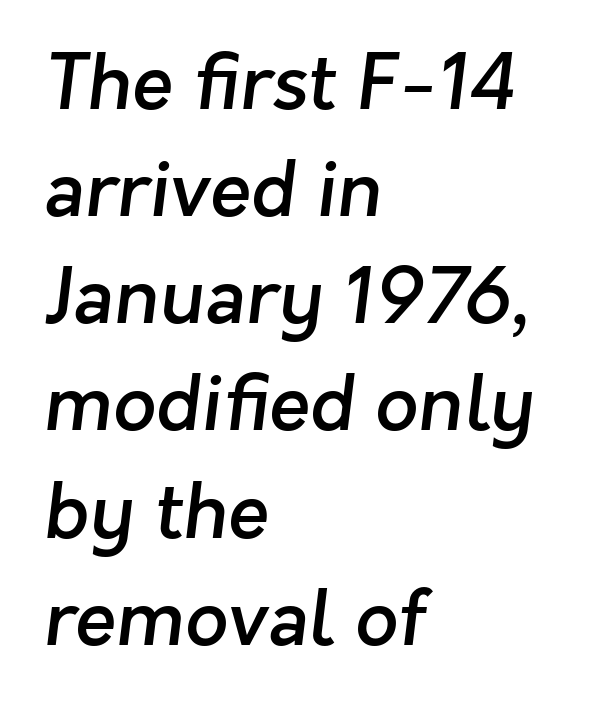
Underlining? Definitely not there. What kind of face is this? One without serifs — a sans. What weight is shown? A semibold, between regular and bold. The type is set solid horizontally, with unmodified tracking. Visually the block forms a straight wall on the left and a jagged coastline on the right.
